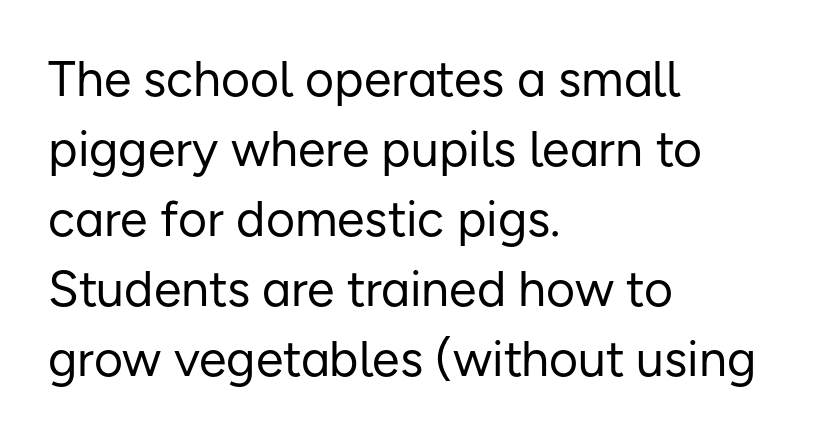
The image shows 50 px regular-weight sans-serif type, upright; set left-aligned, normal line spacing (1.4x), normal letter spacing, not underlined; low stroke contrast and a medium x-height.
